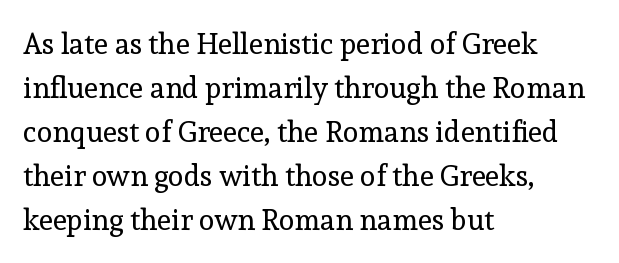
The image shows 29 px regular-weight serif type, upright; set left-aligned, normal line spacing (1.52x), normal letter spacing, not underlined; a medium x-height.
